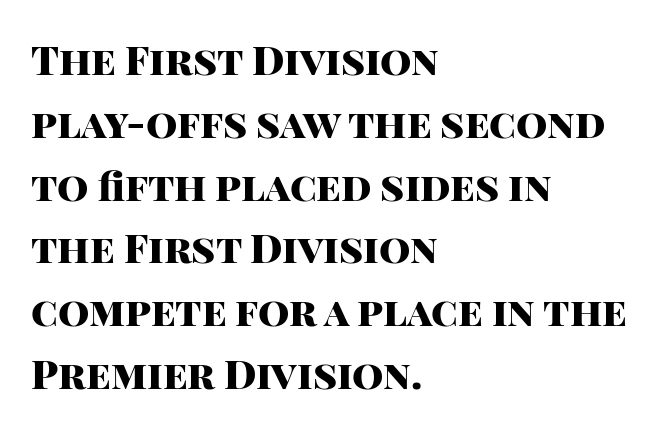
Q: Is the text bold? A: Yes.
Q: Is the text italic (slanted)? A: No, it is upright.
Q: Is the typeface a serif or a sans-serif typeface? A: Sans-serif.
Q: Is the text underlined? A: No.
Q: How is the paragraph aligned? A: Left-aligned.
Q: Is the spacing between letters normal or unusually wide? A: Normal.
Q: Is the spacing between lines tight, normal or loose? A: Normal.
Q: Width (condensed, normal, or wide)? A: Normal.
Q: Stroke contrast? A: High.
Q: x-height? A: Large.
Q: Monospaced? A: No.
